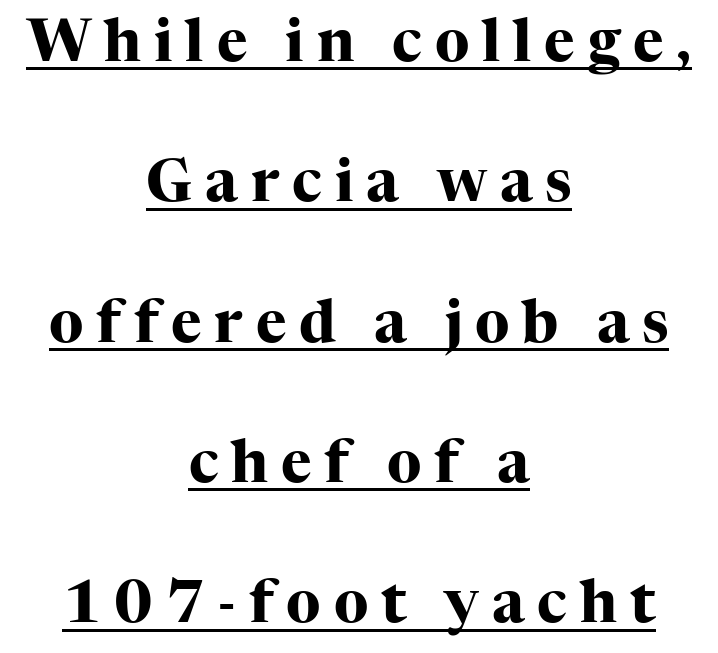
{"serif": "yes", "italic": "no", "bold": "yes", "weight": "heavy", "width": "normal", "stroke_contrast": "high", "x_height": "medium", "monospaced": "no", "underline": "yes", "align": "center", "line_spacing": "loose", "line_spacing_ratio": 2.42, "letter_spacing": "wide", "letter_spacing_em": 0.22, "glyph_px": 58}
